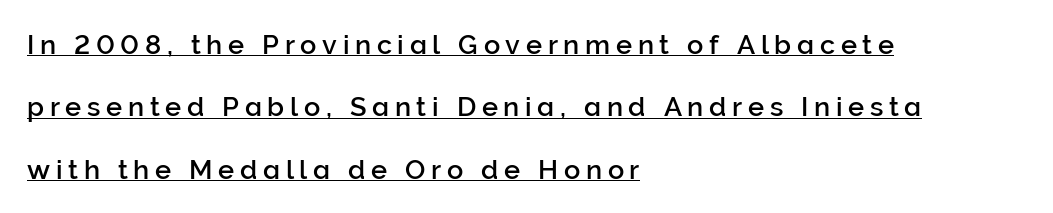
{"italic": "no", "underline": "yes", "align": "left", "line_spacing": "loose", "line_spacing_ratio": 2.31, "letter_spacing": "wide", "letter_spacing_em": 0.21, "glyph_px": 27}
